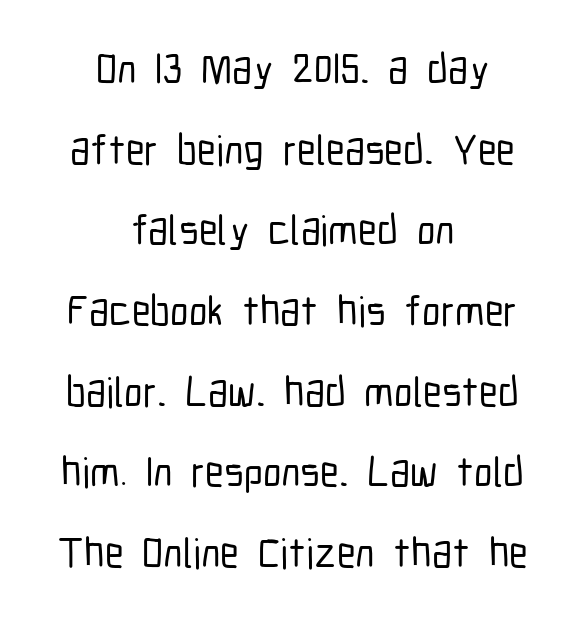
{"serif": "no", "italic": "no", "width": "condensed", "stroke_contrast": "low", "x_height": "medium", "monospaced": "no", "underline": "no", "align": "center", "line_spacing": "loose", "line_spacing_ratio": 1.92, "letter_spacing": "normal", "letter_spacing_em": 0.0, "glyph_px": 42}
